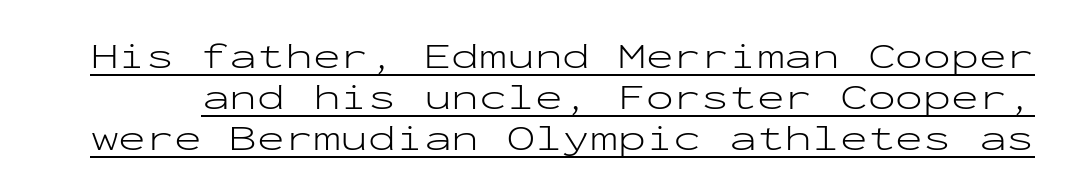
{"serif": "no", "italic": "no", "bold": "no", "weight": "light", "width": "wide", "stroke_contrast": "low", "x_height": "medium", "monospaced": "yes", "underline": "yes", "line_spacing": "tight", "line_spacing_ratio": 1.11, "letter_spacing": "normal", "letter_spacing_em": 0.0, "glyph_px": 37}
